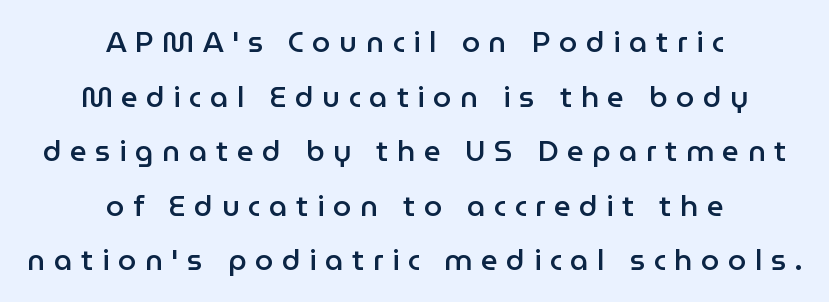
The image shows 29 px semibold sans-serif type, upright; set centered, line spacing 1.88x, unusually wide letter spacing (+0.3 em), not underlined; low stroke contrast and a medium x-height.
